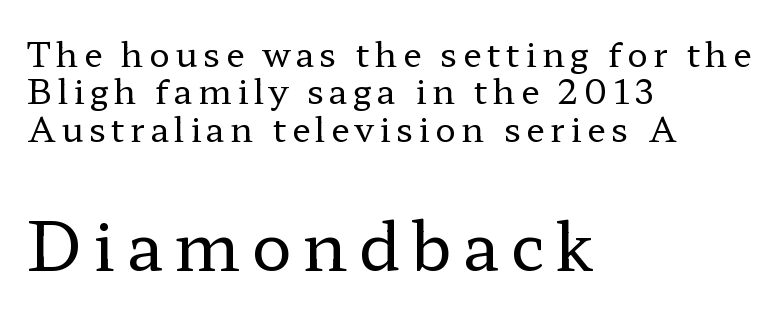
The zone under the glyphs is completely vacant. This reads as an unemphasized weight, regular at the heaviest. Note: smaller setting up top, larger setting below. Varying glyph widths throughout — classic text-font behaviour. The font's upright variant was chosen for this text.
